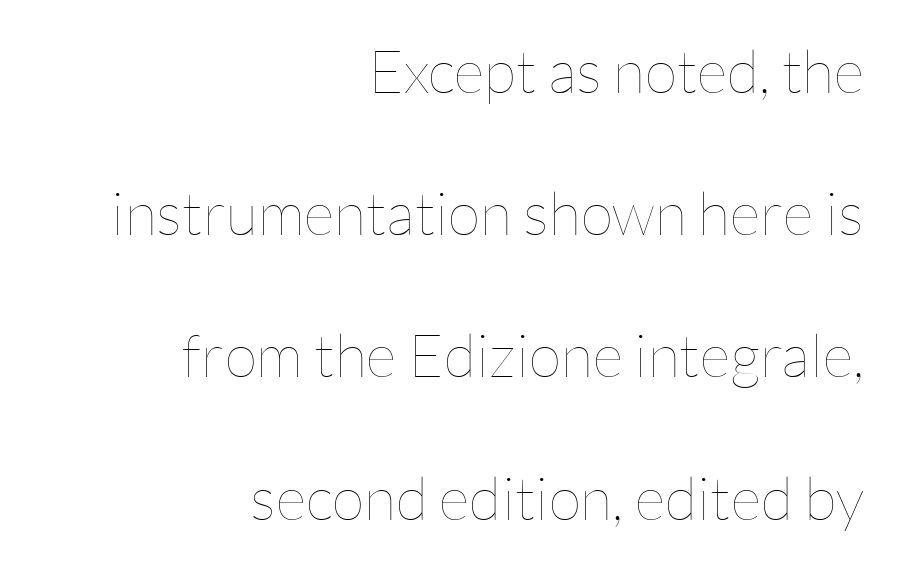
Q: Is the text bold? A: No.
Q: Is the text italic (slanted)? A: No, it is upright.
Q: Is the text underlined? A: No.
Q: How is the paragraph aligned? A: Right-aligned.
Q: Is the spacing between letters normal or unusually wide? A: Normal.
Q: Is the spacing between lines tight, normal or loose? A: Loose.
Q: Width (condensed, normal, or wide)? A: Normal.
Q: Stroke contrast? A: Low.
Q: x-height? A: Medium.
Q: Monospaced? A: No.
